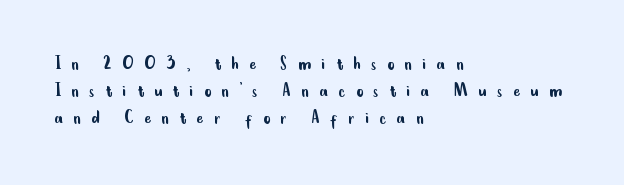
{"italic": "no", "bold": "no", "underline": "no", "align": "left", "line_spacing": "normal", "line_spacing_ratio": 1.29, "letter_spacing": "wide", "letter_spacing_em": 0.49, "glyph_px": 21}
